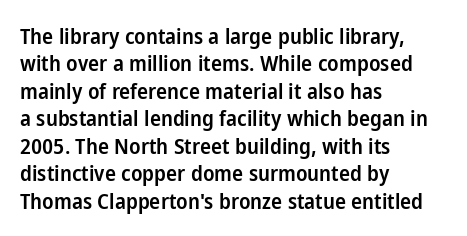
The image shows 22 px text type, upright; set left-aligned, normal line spacing (1.25x), normal letter spacing, not underlined.
